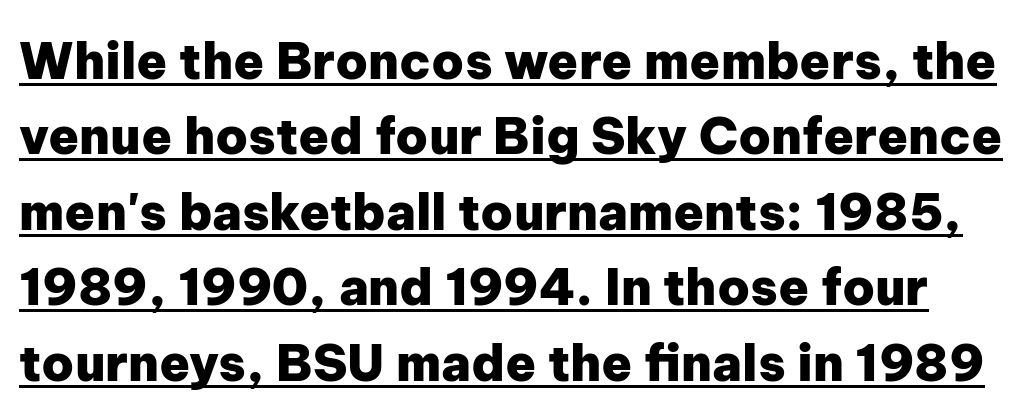
{"serif": "no", "italic": "no", "bold": "yes", "weight": "heavy", "width": "normal", "stroke_contrast": "low", "x_height": "medium", "monospaced": "no", "underline": "yes", "line_spacing": "normal", "line_spacing_ratio": 1.51, "letter_spacing": "normal", "letter_spacing_em": 0.0, "glyph_px": 50}
